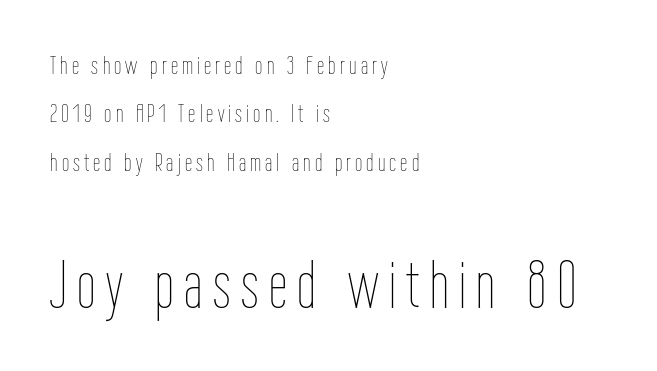
{"italic": "no", "bold": "no", "weight": "thin", "width": "condensed", "stroke_contrast": "low", "x_height": "medium", "monospaced": "no", "underline": "no", "align": "left", "line_spacing_ratio": 1.86, "larger_block": "second", "size_ratio": 2.54, "glyph_px": 66}
